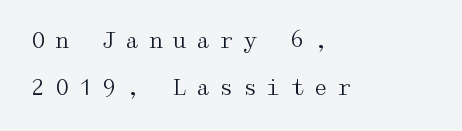
{"italic": "no", "bold": "no", "underline": "no", "align": "left", "line_spacing": "loose", "line_spacing_ratio": 2.22, "letter_spacing": "wide", "letter_spacing_em": 0.42, "glyph_px": 21}
